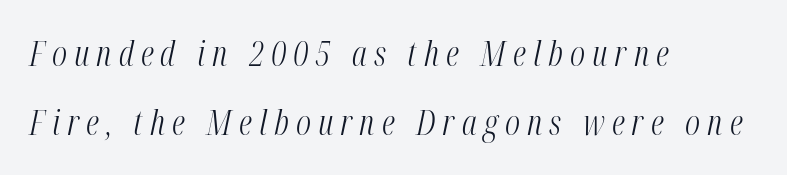
{"italic": "yes", "lean": "right", "slant_degrees": 12, "bold": "no", "weight": "light", "width": "condensed", "stroke_contrast": "medium", "x_height": "medium", "monospaced": "no", "underline": "no", "align": "left", "line_spacing": "loose", "line_spacing_ratio": 2.03, "letter_spacing": "wide", "letter_spacing_em": 0.21, "glyph_px": 34}
